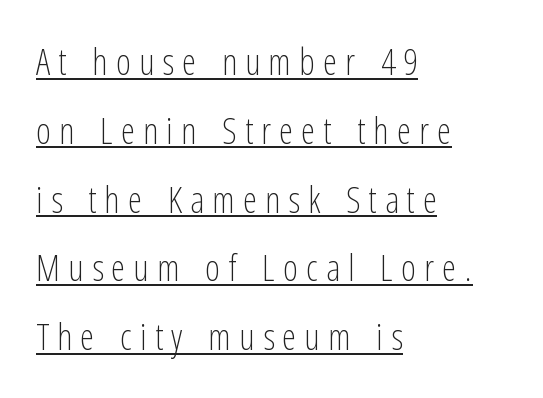
Q: Is the text bold? A: No.
Q: Is the text italic (slanted)? A: No, it is upright.
Q: Is the typeface a serif or a sans-serif typeface? A: Sans-serif.
Q: Is the text underlined? A: Yes.
Q: How is the paragraph aligned? A: Left-aligned.
Q: Is the spacing between letters normal or unusually wide? A: Unusually wide.
Q: Is the spacing between lines tight, normal or loose? A: Loose.
Q: Width (condensed, normal, or wide)? A: Condensed.
Q: Stroke contrast? A: Low.
Q: x-height? A: Medium.
Q: Monospaced? A: No.
